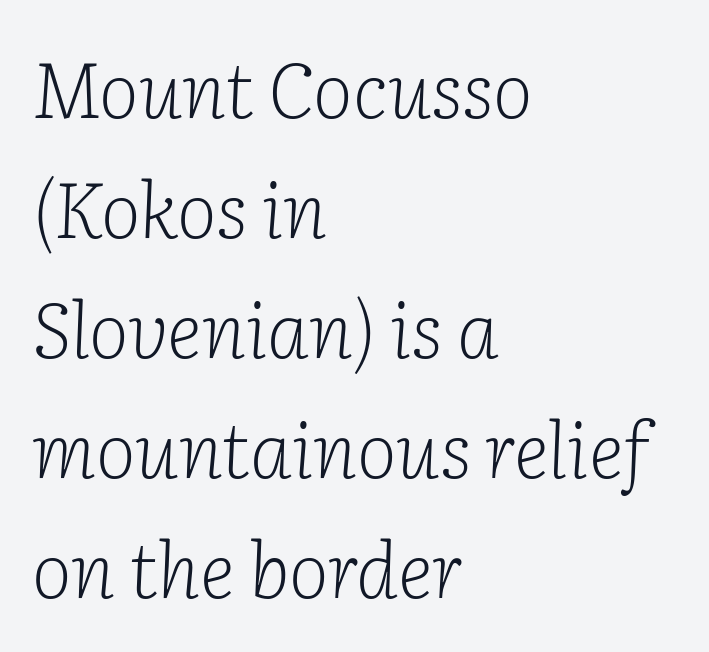
Q: Is the text bold? A: No.
Q: Is the text italic (slanted)? A: Yes, it leans right by about 2 degrees.
Q: Is the typeface a serif or a sans-serif typeface? A: Serif.
Q: Is the text underlined? A: No.
Q: How is the paragraph aligned? A: Left-aligned.
Q: Is the spacing between letters normal or unusually wide? A: Normal.
Q: Is the spacing between lines tight, normal or loose? A: Normal.
Q: Width (condensed, normal, or wide)? A: Normal.
Q: Stroke contrast? A: Low.
Q: x-height? A: Medium.
Q: Monospaced? A: No.
